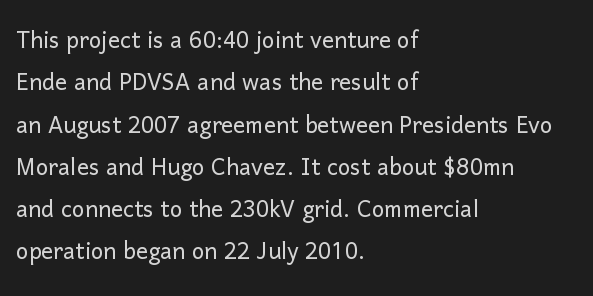
Q: Is the text bold? A: No.
Q: Is the text italic (slanted)? A: No, it is upright.
Q: Is the typeface a serif or a sans-serif typeface? A: Sans-serif.
Q: Is the text underlined? A: No.
Q: How is the paragraph aligned? A: Left-aligned.
Q: Is the spacing between letters normal or unusually wide? A: Normal.
Q: Is the spacing between lines tight, normal or loose? A: Normal.
Q: Width (condensed, normal, or wide)? A: Normal.
Q: Stroke contrast? A: Low.
Q: x-height? A: Medium.
Q: Monospaced? A: No.
